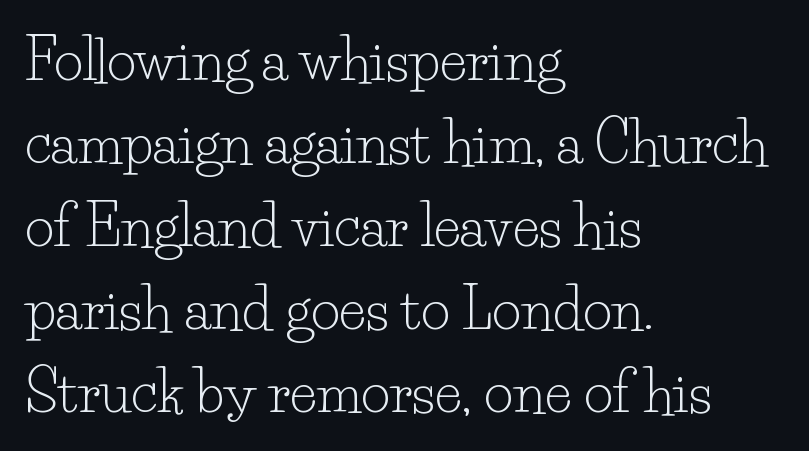
{"serif": "yes", "italic": "no", "bold": "no", "weight": "light", "width": "normal", "stroke_contrast": "low", "x_height": "small", "monospaced": "no", "underline": "no", "align": "left", "line_spacing": "normal", "line_spacing_ratio": 1.48, "letter_spacing": "normal", "letter_spacing_em": 0.0, "glyph_px": 56}
